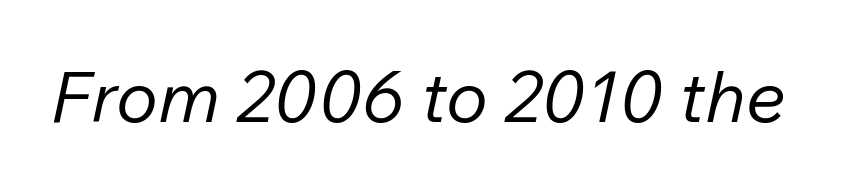
The weight would be labelled regular, book, light, or lighter still. Bare-footed words on every line. Each word holds together tightly as a unit, with standard inter-letter gaps. This sample uses an oblique cut, with every glyph tilted off the vertical.
